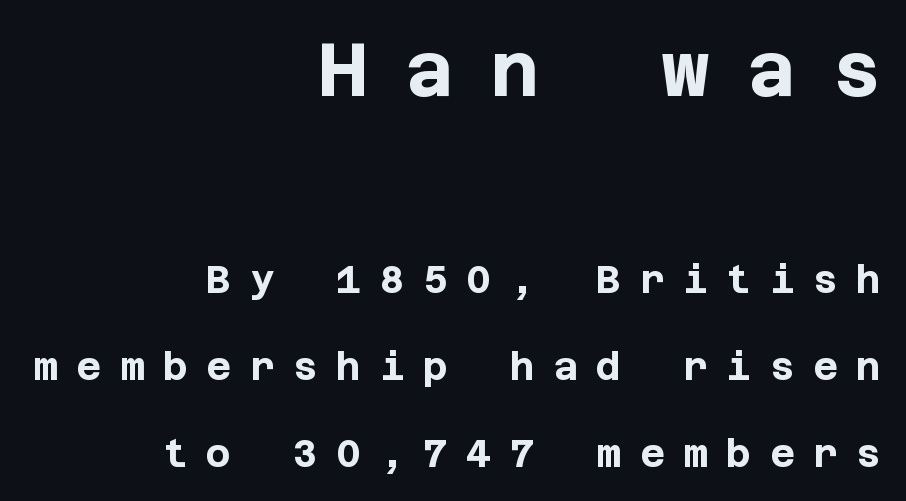
The image shows 75 px bold sans-serif type, upright; set right-aligned, loose line spacing (2.29x), unusually wide letter spacing (+0.49 em), not underlined; the first (top) block is 1.97x larger; low stroke contrast and a large x-height.
